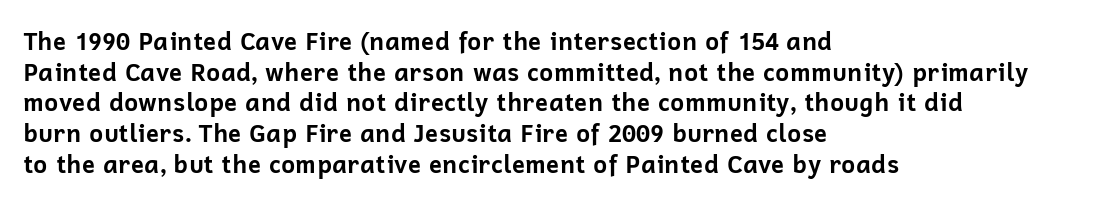
The image shows 24 px bold type, upright; set left-aligned, normal line spacing (1.28x), normal letter spacing, not underlined.
